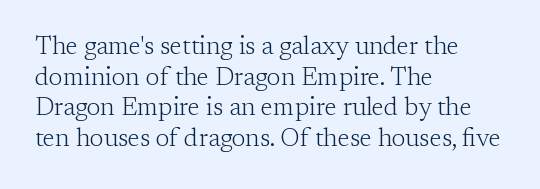
The letters look calm and open, with moderate or lighter stems. Descenders are the only things crossing below the line. Left-aligned paragraph, ragged on the right. Short note: letters normally spaced.
